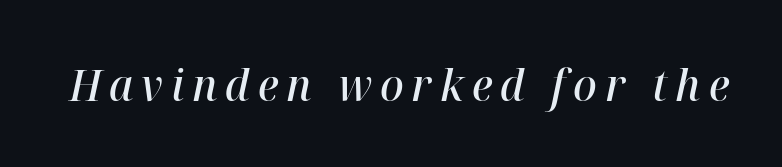
The image shows 44 px semibold type, italic (leaning right); set not underlined; high stroke contrast and a medium x-height.
